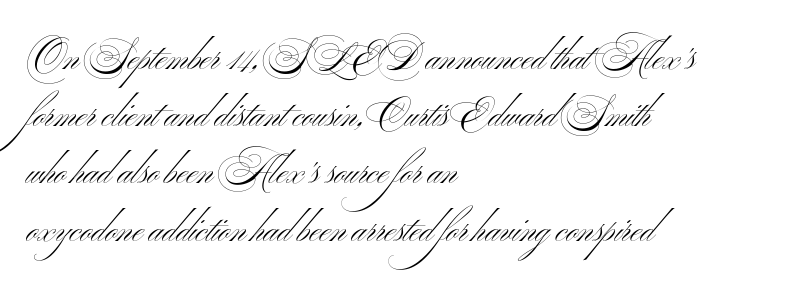
A typesetter would call this proportional, since set widths differ per character. Line spacing here is normal. Left-aligned paragraph, ragged on the right.
